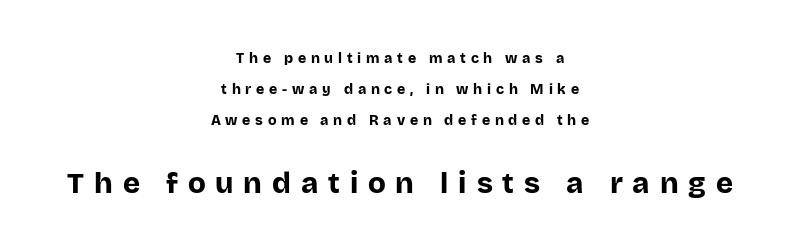
The image shows 29 px bold sans-serif type, upright; set centered, loose line spacing (2.23x), unusually wide letter spacing (+0.34 em), not underlined; the second (bottom) block is 2.07x larger; low stroke contrast and a large x-height.
